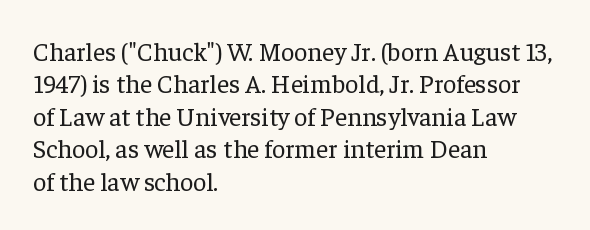
Q: Is the text bold? A: No.
Q: Is the text italic (slanted)? A: No, it is upright.
Q: Is the text underlined? A: No.
Q: How is the paragraph aligned? A: Left-aligned.
Q: Is the spacing between letters normal or unusually wide? A: Normal.
Q: Is the spacing between lines tight, normal or loose? A: Normal.
